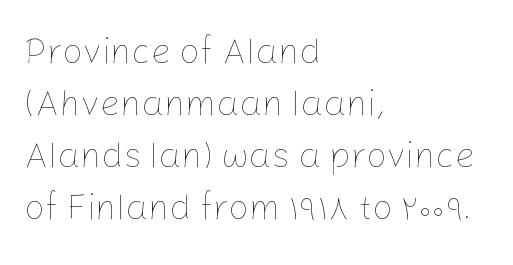
Q: Is the text bold? A: No.
Q: Is the text italic (slanted)? A: No, it is upright.
Q: Is the text underlined? A: No.
Q: How is the paragraph aligned? A: Left-aligned.
Q: Is the spacing between letters normal or unusually wide? A: Normal.
Q: Is the spacing between lines tight, normal or loose? A: Normal.
Q: Width (condensed, normal, or wide)? A: Normal.
Q: Stroke contrast? A: Low.
Q: x-height? A: Medium.
Q: Monospaced? A: No.
